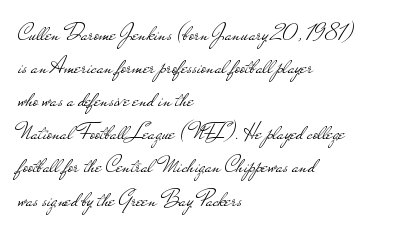
{"bold": "no", "underline": "no", "align": "left", "line_spacing": "normal", "line_spacing_ratio": 1.38, "letter_spacing": "normal", "letter_spacing_em": 0.0, "glyph_px": 24}
